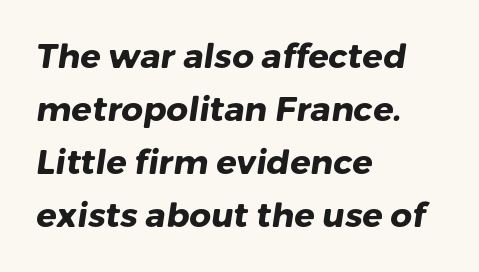
The image shows 34 px heavy sans-serif type; set left-aligned, normal line spacing (1.56x), normal letter spacing, not underlined; low stroke contrast and a medium x-height.
